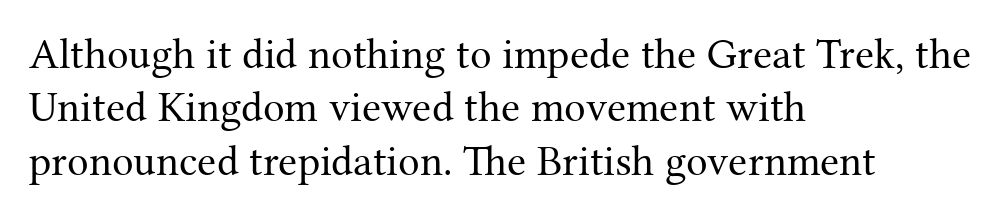
The image shows 43 px regular-weight serif type, upright; set left-aligned, line spacing 1.24x, normal letter spacing, not underlined; medium stroke contrast and a medium x-height.
